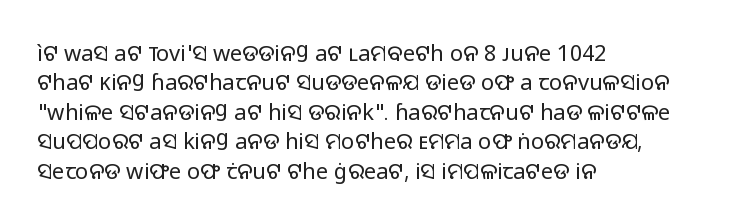
The image shows 22 px text type, upright; set left-aligned, normal line spacing (1.34x), normal letter spacing, not underlined.
